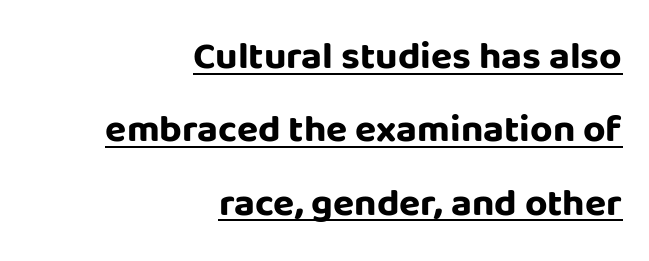
Q: Is the text bold? A: Yes.
Q: Is the text italic (slanted)? A: No, it is upright.
Q: Is the typeface a serif or a sans-serif typeface? A: Sans-serif.
Q: Is the text underlined? A: Yes.
Q: How is the paragraph aligned? A: Right-aligned.
Q: Is the spacing between letters normal or unusually wide? A: Normal.
Q: Width (condensed, normal, or wide)? A: Normal.
Q: Stroke contrast? A: Low.
Q: x-height? A: Large.
Q: Monospaced? A: No.
